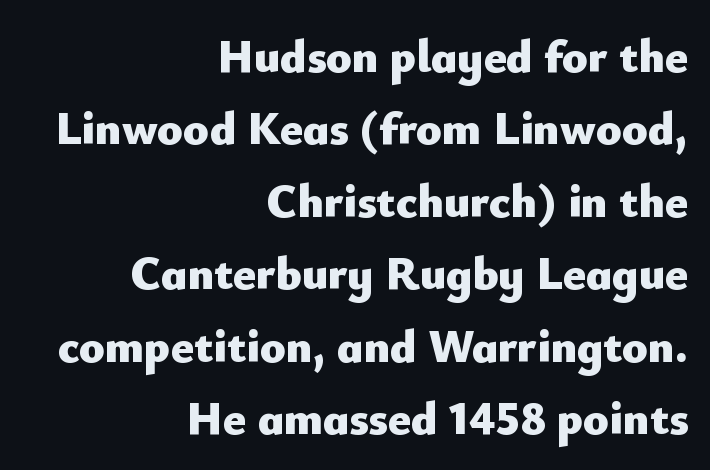
Q: Is the text bold? A: Yes.
Q: Is the text italic (slanted)? A: No, it is upright.
Q: Is the typeface a serif or a sans-serif typeface? A: Sans-serif.
Q: Is the text underlined? A: No.
Q: How is the paragraph aligned? A: Right-aligned.
Q: Is the spacing between letters normal or unusually wide? A: Normal.
Q: Is the spacing between lines tight, normal or loose? A: Normal.
Q: Width (condensed, normal, or wide)? A: Normal.
Q: Stroke contrast? A: Low.
Q: x-height? A: Small.
Q: Monospaced? A: No.
